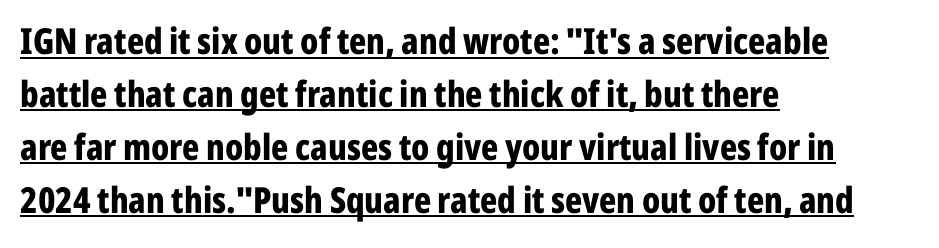
{"serif": "no", "italic": "no", "bold": "yes", "weight": "bold", "width": "condensed", "stroke_contrast": "low", "x_height": "medium", "monospaced": "no", "underline": "yes", "align": "left", "line_spacing": "normal", "line_spacing_ratio": 1.47, "letter_spacing": "normal", "letter_spacing_em": 0.0, "glyph_px": 36}
